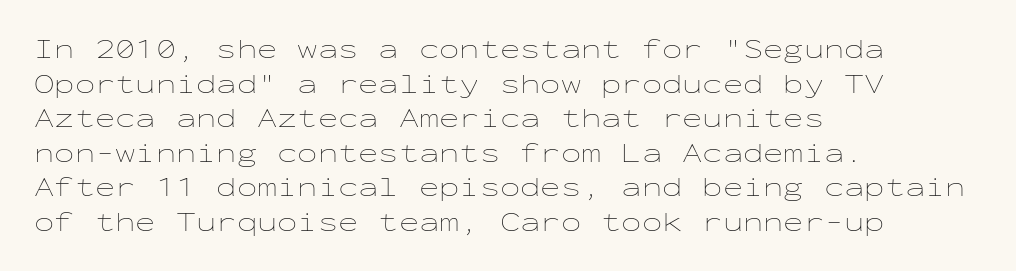
The image shows 27 px text type, upright; set left-aligned, normal line spacing (1.28x), normal letter spacing, not underlined.
